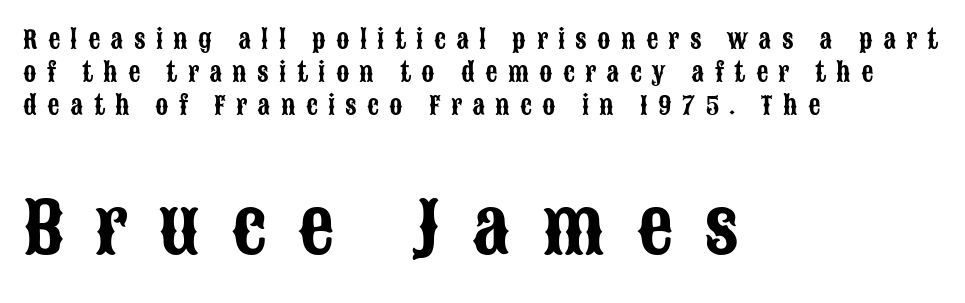
Does the leading feel generous? No, just average. Notice how the passage keeps a crisp vertical edge on the left only. Visually, the bottom section dominates because its glyphs are scaled up. Looks like regular typesetting: each glyph gets only the width it needs. Designer's note — italics off, roman on. What stands out about the letter spacing? Its width — letters are far apart.
